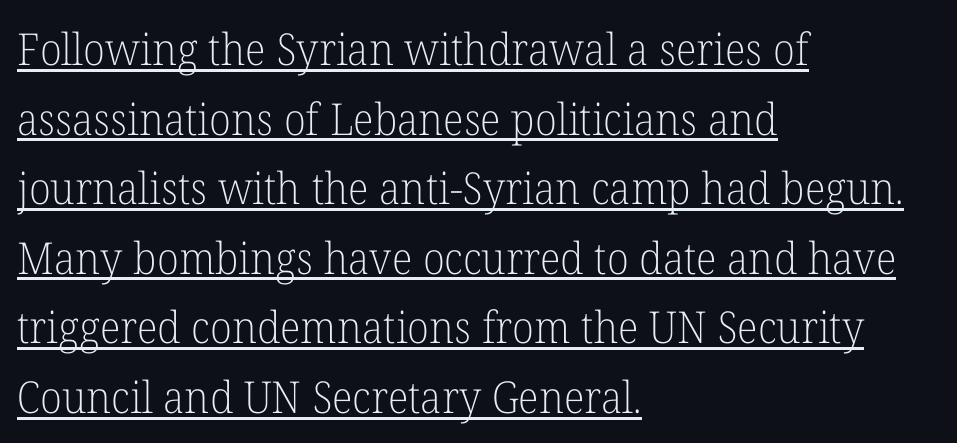
The image shows 44 px light serif type, upright; set left-aligned, normal line spacing (1.58x), normal letter spacing, underlined; low stroke contrast and a medium x-height.
